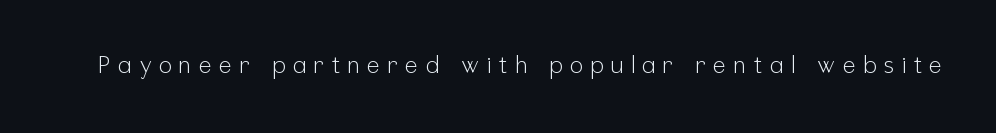
Q: Is the text bold? A: No.
Q: Is the text italic (slanted)? A: No, it is upright.
Q: Is the text underlined? A: No.
Q: Is the spacing between letters normal or unusually wide? A: Unusually wide.
